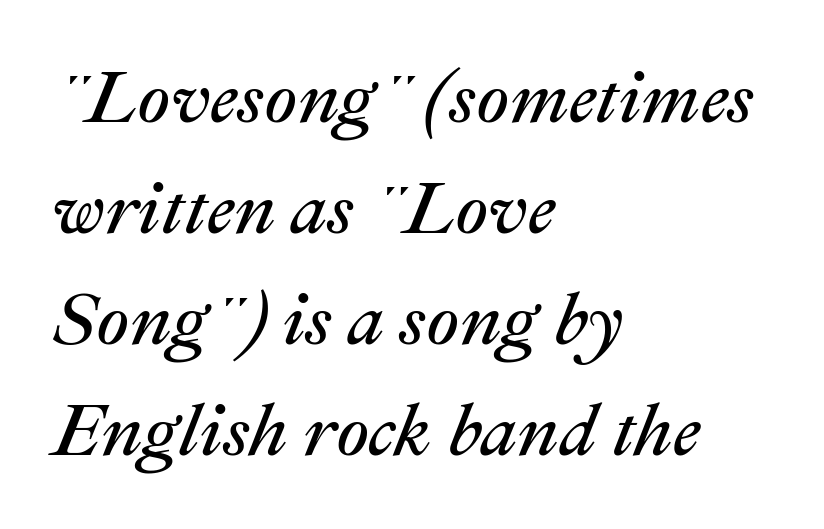
{"italic": "yes", "lean": "right", "slant_degrees": 22, "bold": "no", "weight": "regular", "width": "normal", "stroke_contrast": "medium", "x_height": "medium", "monospaced": "no", "underline": "no", "align": "left", "line_spacing": "normal", "line_spacing_ratio": 1.52, "letter_spacing": "normal", "letter_spacing_em": 0.0, "glyph_px": 73}
